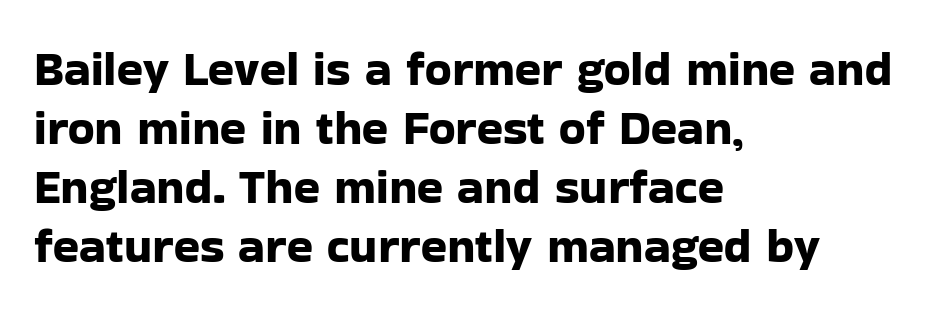
Q: Is the text italic (slanted)? A: No, it is upright.
Q: Is the typeface a serif or a sans-serif typeface? A: Sans-serif.
Q: Is the text underlined? A: No.
Q: How is the paragraph aligned? A: Left-aligned.
Q: Is the spacing between letters normal or unusually wide? A: Normal.
Q: Width (condensed, normal, or wide)? A: Normal.
Q: Stroke contrast? A: Low.
Q: x-height? A: Medium.
Q: Monospaced? A: No.
